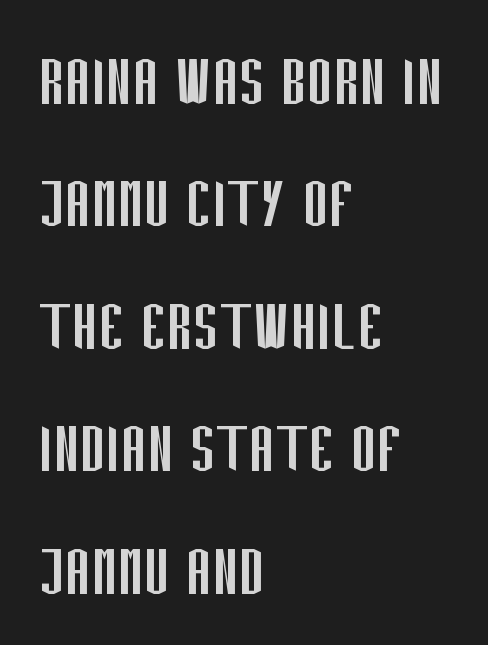
{"serif": "no", "italic": "no", "bold": "no", "weight": "regular", "width": "condensed", "stroke_contrast": "low", "x_height": "large", "monospaced": "no", "underline": "no", "align": "left", "line_spacing": "normal", "line_spacing_ratio": 1.57, "letter_spacing": "normal", "letter_spacing_em": 0.0, "glyph_px": 78}
